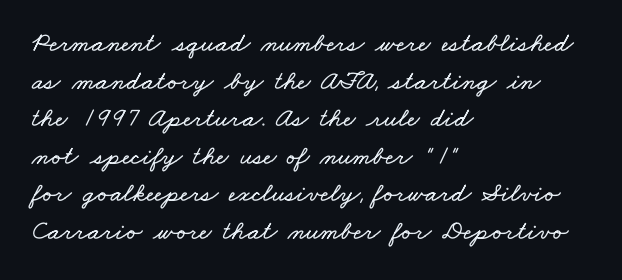
The image shows 27 px text type; set left-aligned, normal line spacing (1.39x), normal letter spacing, not underlined.
